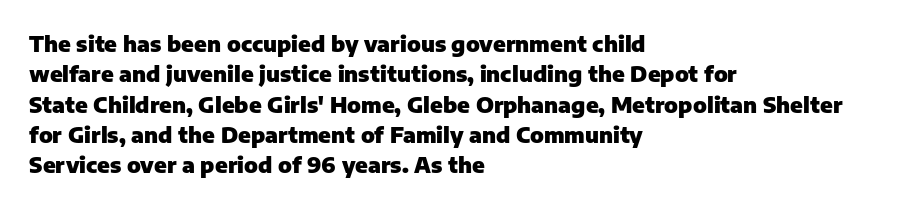
The image shows 22 px bold type, upright; set left-aligned, normal line spacing (1.38x), normal letter spacing, not underlined.
